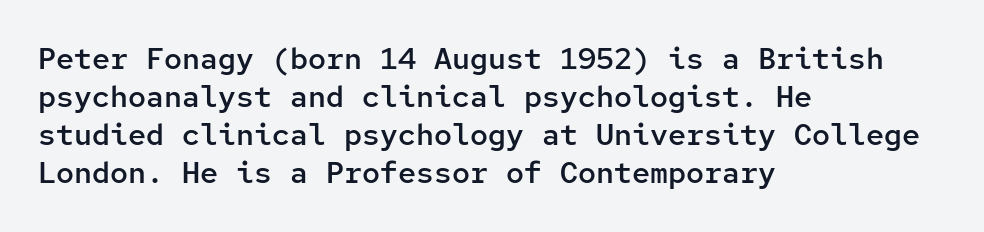
The image shows 30 px semibold sans-serif type, upright, monospaced; set left-aligned, normal line spacing (1.27x), normal letter spacing, not underlined; low stroke contrast and a medium x-height.
